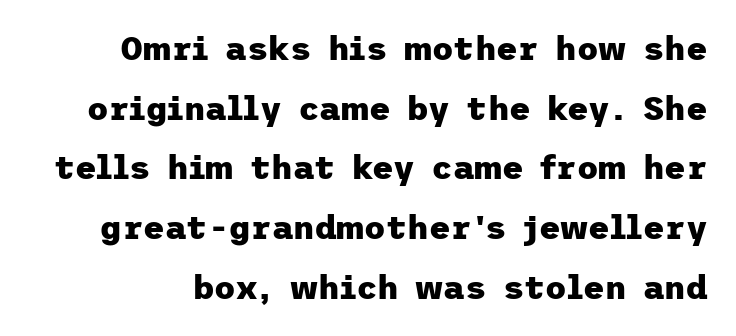
The gap between lines stays unmarked. Does the lettering tilt? It doesn't — this is upright. The face used here has the dense, thick strokes of a bold. Letterform terminals end flat and unadorned throughout the passage. Does extra space separate the letters? No, they use regular spacing.
